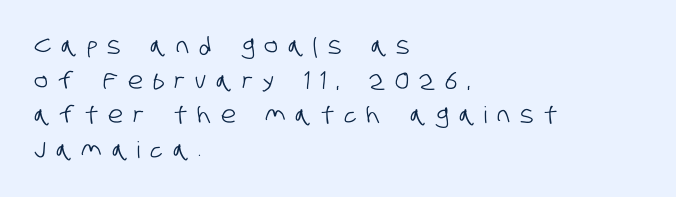
The image shows 23 px text type; set left-aligned, normal line spacing (1.51x), unusually wide letter spacing (+0.44 em), not underlined.
